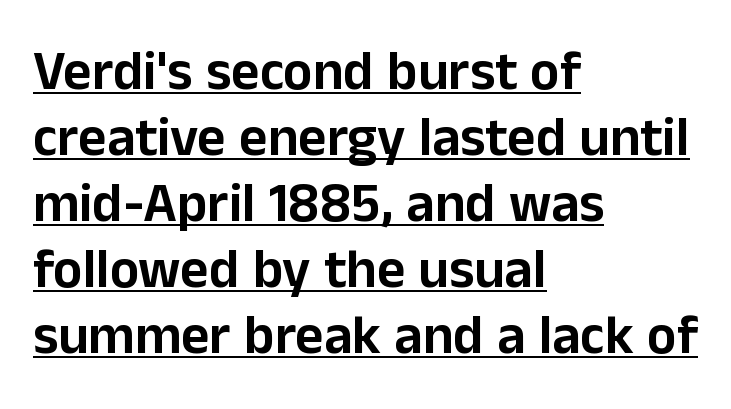
Q: Is the text italic (slanted)? A: No, it is upright.
Q: Is the typeface a serif or a sans-serif typeface? A: Sans-serif.
Q: Is the text underlined? A: Yes.
Q: How is the paragraph aligned? A: Left-aligned.
Q: Is the spacing between letters normal or unusually wide? A: Normal.
Q: Width (condensed, normal, or wide)? A: Normal.
Q: Stroke contrast? A: Low.
Q: x-height? A: Medium.
Q: Monospaced? A: No.
